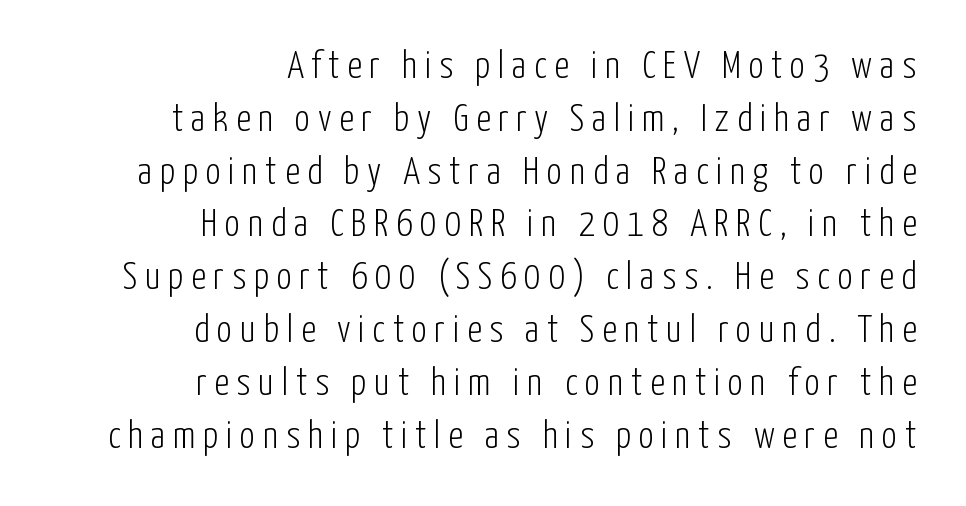
The font's upright variant was chosen for this text. Vertically, the passage feels balanced, rows spaced as you'd expect. The paragraph has a hard right edge and a soft left edge. Here the glyphs are tracked loosely, breaking word shapes into spaced letters. Each letter's strokes conclude bluntly, with no projecting serifs.
